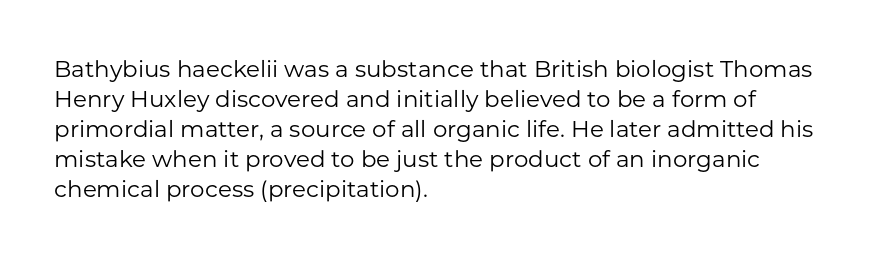
{"italic": "no", "bold": "no", "underline": "no", "align": "left", "line_spacing": "normal", "line_spacing_ratio": 1.3, "letter_spacing": "normal", "letter_spacing_em": 0.0, "glyph_px": 23}
